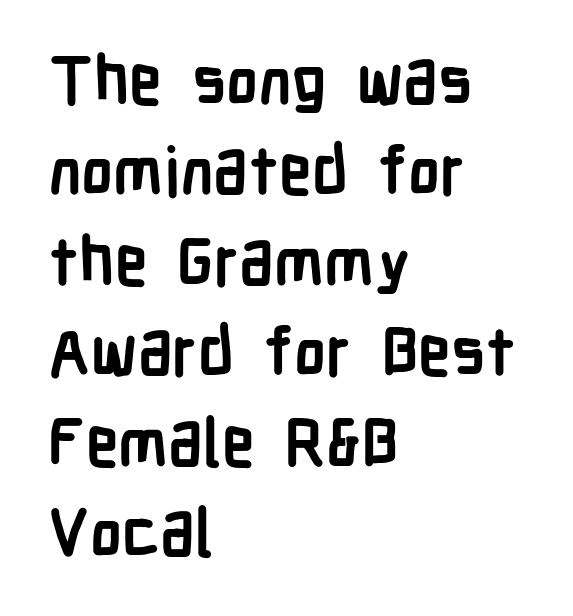
The image shows 66 px semibold, condensed sans-serif type, upright; set left-aligned, normal line spacing (1.37x), normal letter spacing, not underlined; low stroke contrast and a medium x-height.
